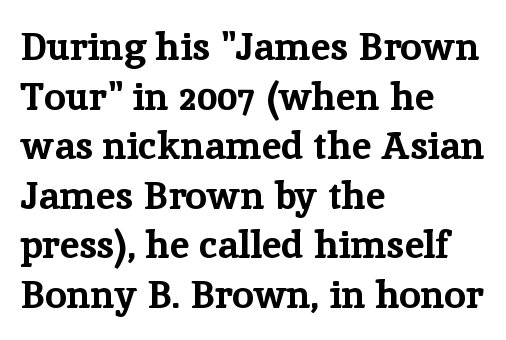
{"serif": "yes", "italic": "no", "bold": "yes", "weight": "bold", "width": "normal", "stroke_contrast": "low", "x_height": "medium", "monospaced": "no", "underline": "no", "align": "left", "line_spacing": "normal", "line_spacing_ratio": 1.27, "letter_spacing": "normal", "letter_spacing_em": 0.0, "glyph_px": 39}
